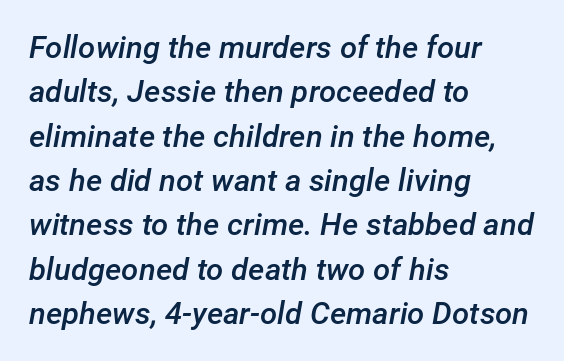
The image shows 31 px semibold type, italic (leaning right); set left-aligned, normal line spacing (1.43x), normal letter spacing, not underlined; low stroke contrast and a medium x-height.
